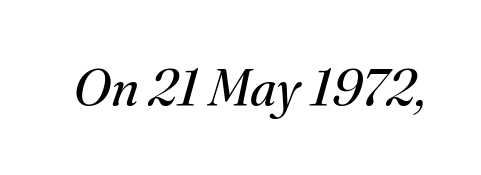
Q: Is the text bold? A: No.
Q: Is the text italic (slanted)? A: Yes, it leans right by about 16 degrees.
Q: Is the typeface a serif or a sans-serif typeface? A: Serif.
Q: Is the text underlined? A: No.
Q: Is the spacing between letters normal or unusually wide? A: Normal.
Q: Width (condensed, normal, or wide)? A: Normal.
Q: Stroke contrast? A: Medium.
Q: x-height? A: Small.
Q: Monospaced? A: No.
